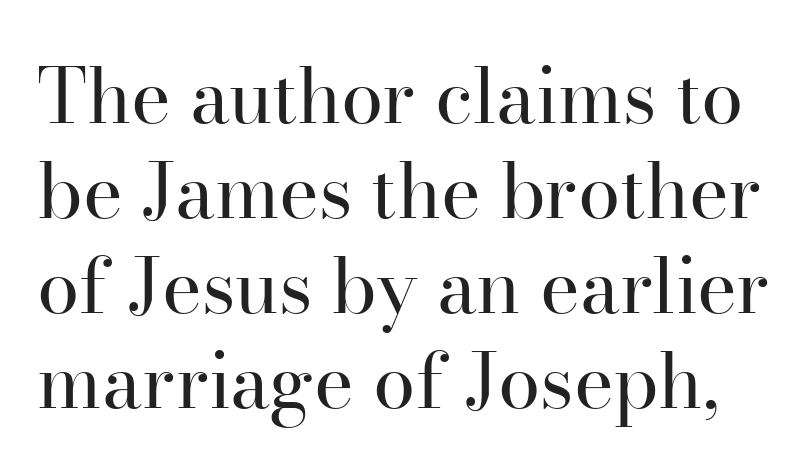
{"serif": "yes", "italic": "no", "bold": "no", "weight": "regular", "width": "normal", "stroke_contrast": "high", "x_height": "small", "monospaced": "no", "underline": "no", "line_spacing": "normal", "line_spacing_ratio": 1.25, "letter_spacing": "normal", "letter_spacing_em": 0.0, "glyph_px": 76}
